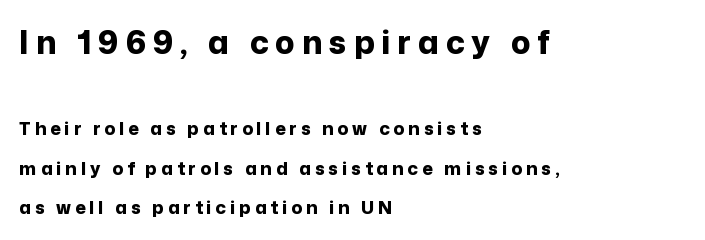
Is there any slant? The stems are plumb. Does the type have serifs? No, each stem ends abruptly. Is the block centered? No — it sits flush against the left margin. What stands out about the letter spacing? Its width — letters are far apart. The typesetting leans heavy: a genuine bold. Letters rest on an invisible, unmarked baseline.
